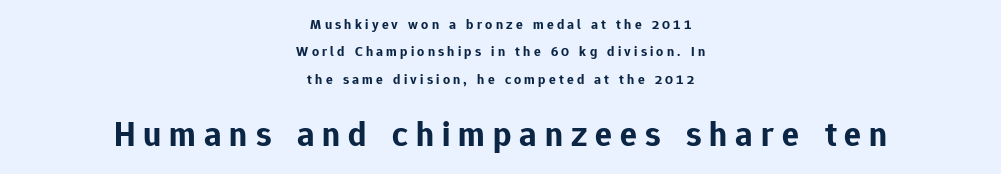
Compared with an ordinary text face, these strokes are far heavier — a full bold. Serifs: no, the terminals of the letterforms are clean. Notice the wide empty band between every row — that's loose leading. Compare the two chunks: the lower has the greater cap height. These lines were composed using upright roman letters.
